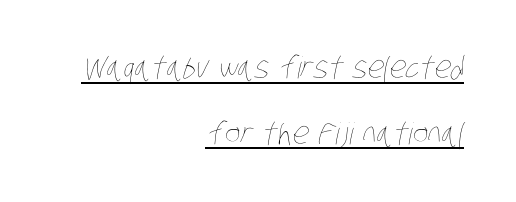
A flush-right, rag-left setting is used for this passage. Each line of the rendering has a horizontal stroke beneath the glyphs. This is not heavy type; no bold has been used. These lines are rendered in a variable-pitch font. Is there much room between lines? Yes — plenty of vertical air separates them. Default kerning and tracking; the words read as compact shapes.
